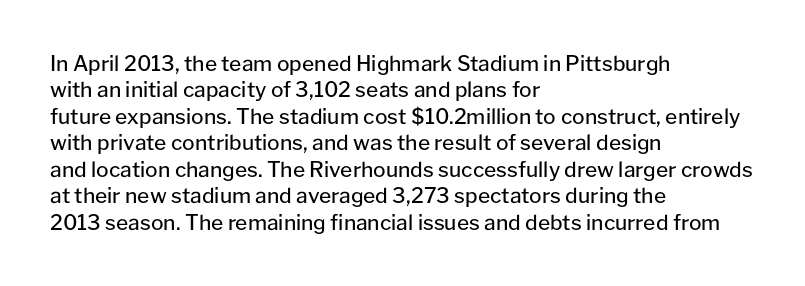
The rendering uses a moderate line-height, typical for paragraphs. Only glyphs here, with clear space below each row. The passage is arranged the way most books set body copy — flush left. Spacing between characters is what you'd get straight out of the box.
